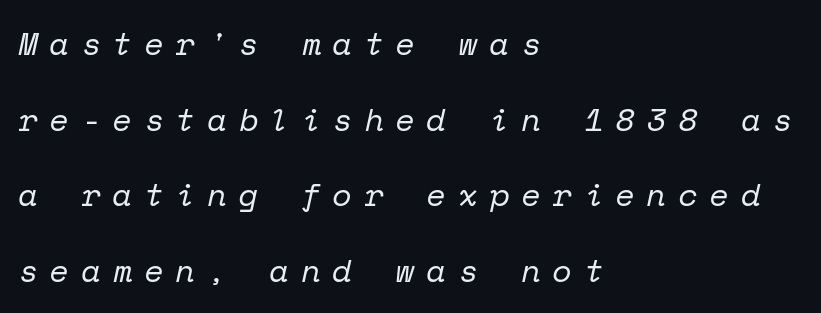
{"serif": "yes", "italic": "yes", "lean": "right", "slant_degrees": 12, "bold": "no", "weight": "regular", "width": "normal", "stroke_contrast": "low", "x_height": "medium", "monospaced": "yes", "underline": "no", "align": "left", "line_spacing": "loose", "line_spacing_ratio": 2.36, "letter_spacing": "wide", "letter_spacing_em": 0.37, "glyph_px": 32}
